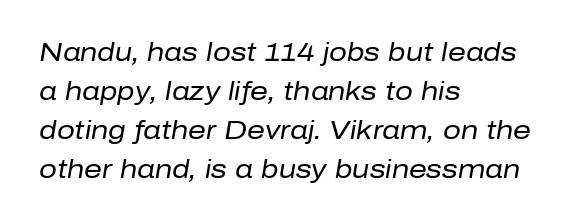
Q: Is the text bold? A: No.
Q: Is the text italic (slanted)? A: Yes, it leans right by about 10 degrees.
Q: Is the text underlined? A: No.
Q: How is the paragraph aligned? A: Left-aligned.
Q: Is the spacing between letters normal or unusually wide? A: Normal.
Q: Is the spacing between lines tight, normal or loose? A: Normal.
